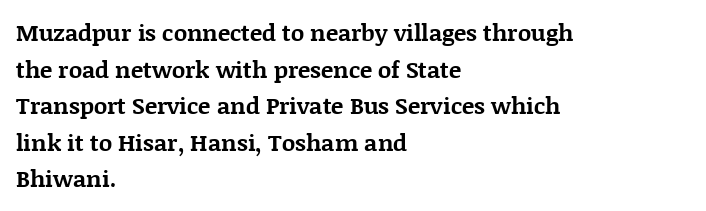
Visually the block forms a straight wall on the left and a jagged coastline on the right. The letters are bold, with thick, heavy strokes. The gap between lines stays unmarked. This sample keeps an unexceptional amount of space between lines. The horizontal fit of the characters is conventional and even. Vertical strokes here are truly vertical.
